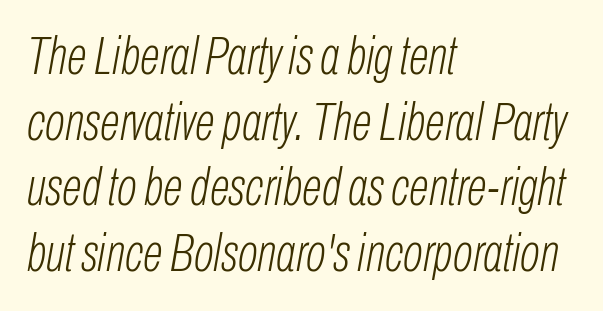
{"italic": "yes", "lean": "right", "slant_degrees": 10, "bold": "no", "weight": "light", "width": "condensed", "stroke_contrast": "low", "x_height": "medium", "monospaced": "no", "underline": "no", "align": "left", "line_spacing_ratio": 1.24, "letter_spacing": "normal", "letter_spacing_em": 0.0, "glyph_px": 53}
